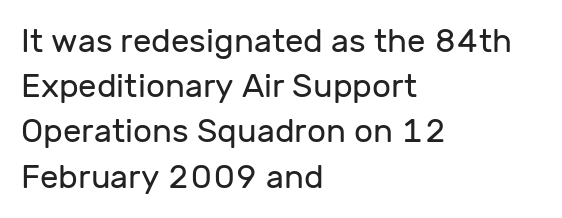
The image shows 33 px regular-weight sans-serif type, upright; set left-aligned, normal line spacing (1.37x), normal letter spacing, not underlined; low stroke contrast and a medium x-height.
